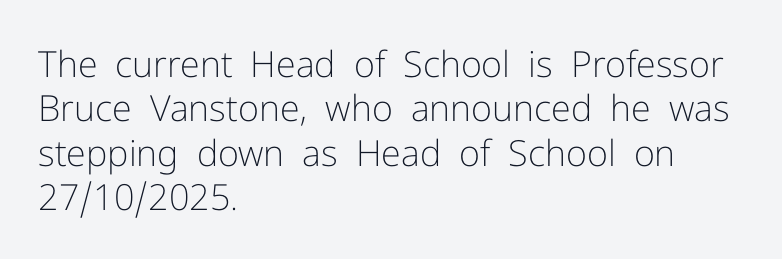
{"serif": "no", "italic": "no", "bold": "no", "weight": "light", "width": "normal", "stroke_contrast": "low", "x_height": "medium", "monospaced": "no", "underline": "no", "align": "left", "line_spacing_ratio": 1.23, "letter_spacing": "normal", "letter_spacing_em": 0.0, "glyph_px": 36}
